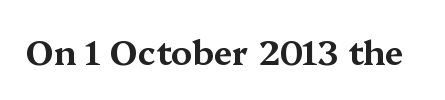
{"serif": "yes", "italic": "no", "width": "wide", "stroke_contrast": "medium", "x_height": "medium", "monospaced": "no", "underline": "no", "letter_spacing": "normal", "letter_spacing_em": 0.0, "glyph_px": 34}
